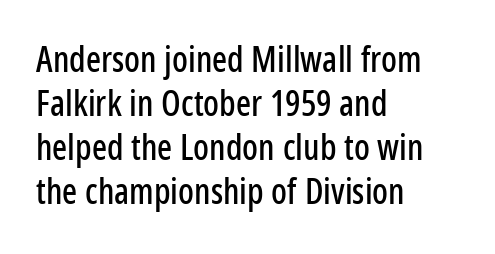
The image shows 35 px condensed sans-serif type, upright; set left-aligned, normal line spacing (1.26x), normal letter spacing, not underlined; low stroke contrast and a medium x-height.
